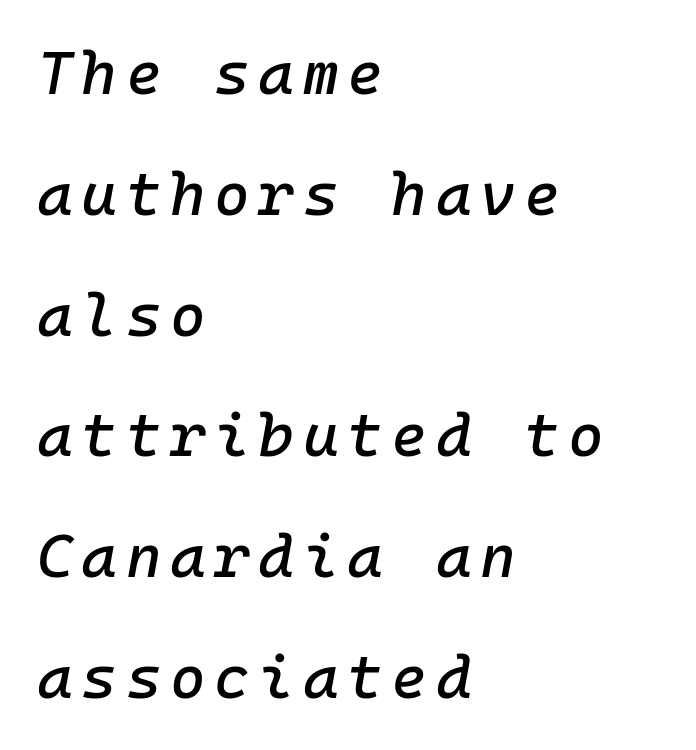
Descender tails drop into unmarked territory. The typesetter chose a ragged-right arrangement here. Characters are canted at an angle relative to the baseline's perpendicular. Fixed-width glyphs throughout — classic coding-font behaviour. This block would shrink considerably if given ordinary leading; it's expanded now.
